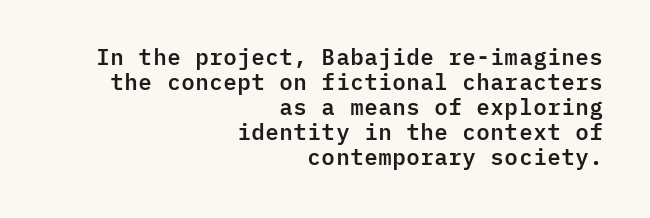
The lines are quadded right. The designer dialed line spacing down below the default. Do the letters lean? They stand straight. The tracking reads as untouched default to a designer's eye.
